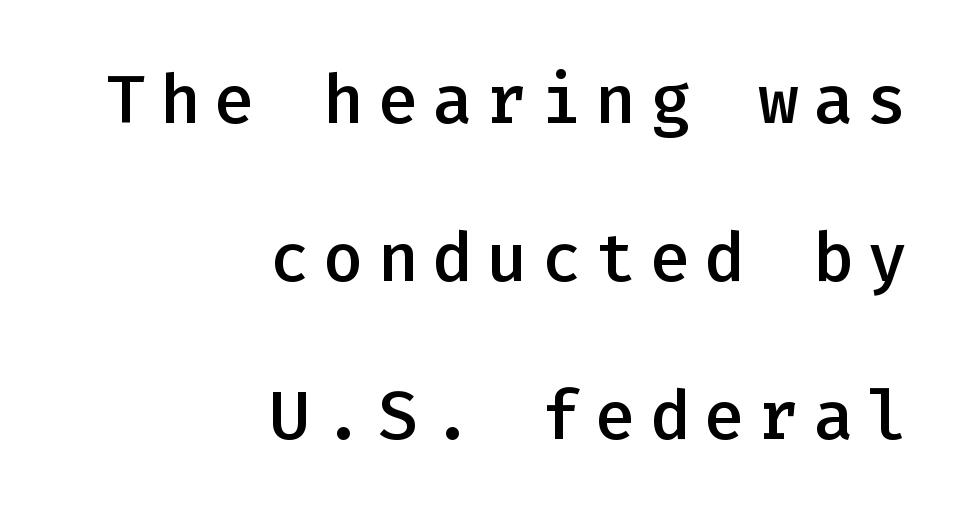
Type style note: lacks serifs. Its strokes are somewhat broadened, the hallmark of semibold type. Tracking value appears strongly positive — letters spread wide. You can tell it's not italic because the verticals are truly vertical. The passage shown is not underscored anywhere.
